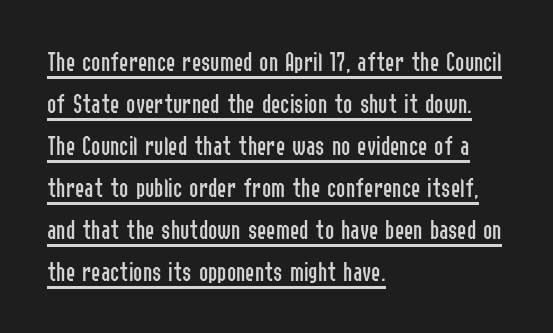
{"serif": "no", "italic": "no", "bold": "no", "weight": "regular", "width": "condensed", "stroke_contrast": "low", "x_height": "medium", "monospaced": "no", "underline": "yes", "align": "left", "line_spacing": "normal", "line_spacing_ratio": 1.5, "letter_spacing": "normal", "letter_spacing_em": 0.0, "glyph_px": 28}
